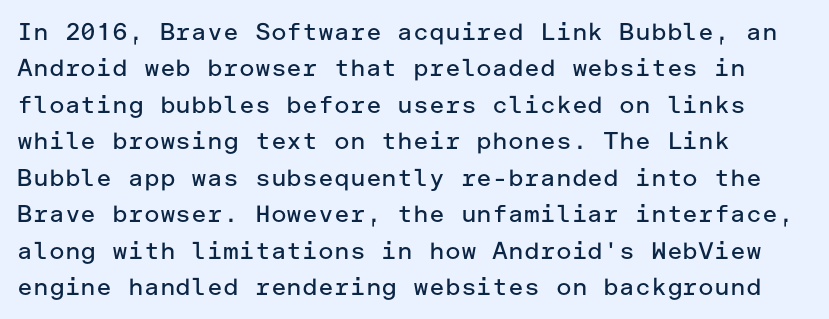
The foot of each line stays bare and open. These lines stack with their left ends in a neat column. Italic: no, the glyphs are upright roman. These lines sit exactly where default settings would place them.
